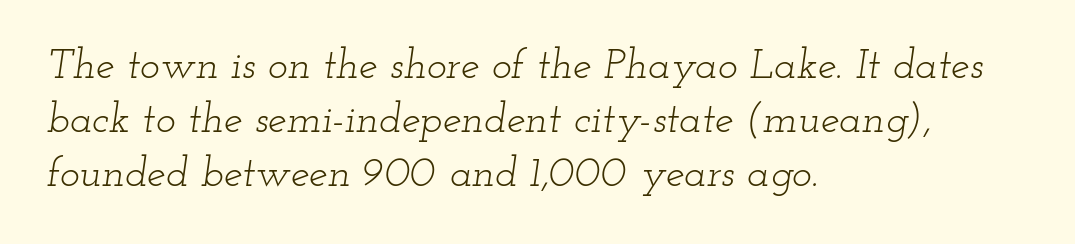
Does the lettering tilt? It does — this is italic. How are the letters spaced? Ordinarily, with no added tracking. Each stroke keeps to a modest, everyday thickness or less. Proportional: the letters do not fall into vertical columns. Clear beneath every line of the passage. Is the block centered? No — it sits flush against the left margin.
